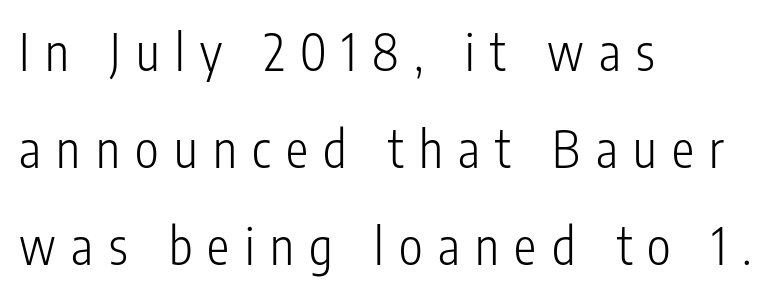
The image shows 50 px light, condensed sans-serif type, upright; set left-aligned, loose line spacing (1.94x), unusually wide letter spacing (+0.31 em), not underlined; low stroke contrast and a medium x-height.
